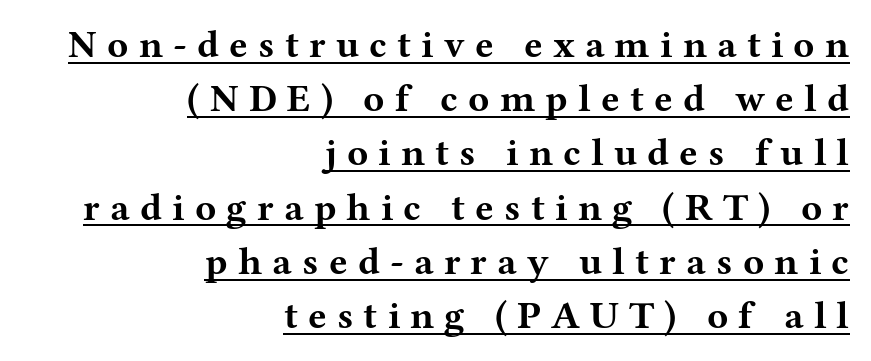
The image shows 39 px bold, wide serif type, upright; set right-aligned, normal line spacing (1.39x), unusually wide letter spacing (+0.26 em), underlined; medium stroke contrast and a medium x-height.
